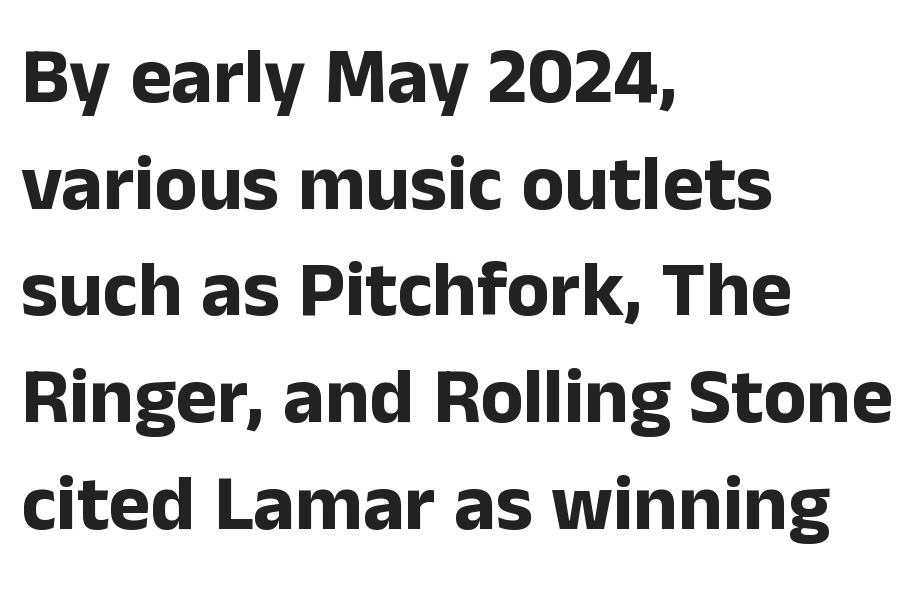
The rendering uses natural spacing where letterforms have individual widths. Characters remain perfectly vertical along every line. The horizontal fit of the characters is conventional and even. Interline gaps are of average width in this sample. Nobody drew a line under any word here.
